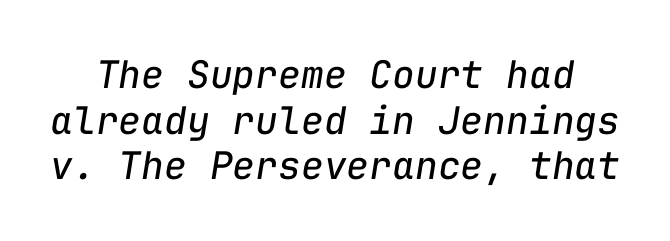
{"italic": "yes", "lean": "right", "slant_degrees": 9, "bold": "no", "weight": "regular", "width": "normal", "stroke_contrast": "low", "x_height": "medium", "monospaced": "yes", "underline": "no", "line_spacing_ratio": 1.2, "letter_spacing": "normal", "letter_spacing_em": 0.0, "glyph_px": 38}
